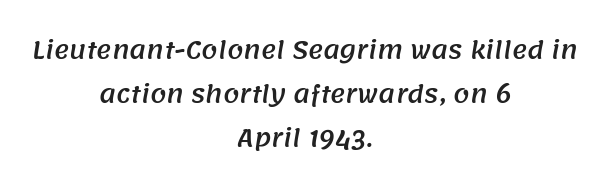
{"underline": "no", "align": "center", "line_spacing": "loose", "line_spacing_ratio": 1.92, "letter_spacing": "normal", "letter_spacing_em": 0.0, "glyph_px": 23}
